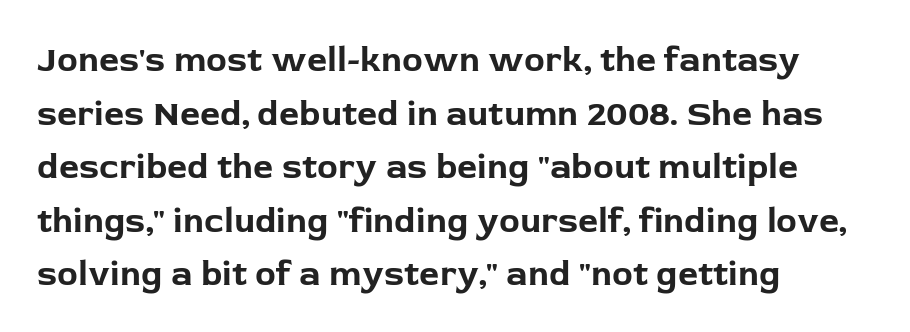
Each new line begins a customary step beneath the previous one. Ordinary non-slanted type is in use. Heavy, bold letterforms. Short and long lines alike share a common starting point at left. Descenders are the only things crossing below the line.
